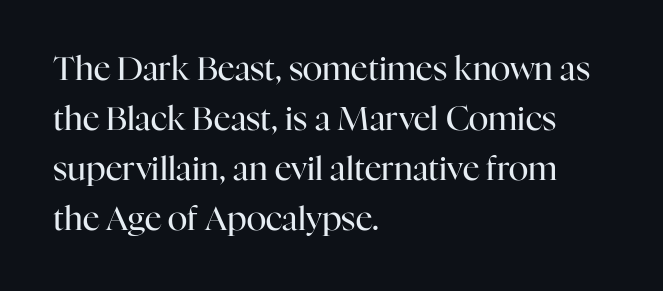
Posture: vertical. On a weight scale, this lands at 450 or below. Descenders are the only things crossing below the line. The font family rendered here belongs to the serif group. The letters advance in unequal steps, a hallmark of proportional type.
